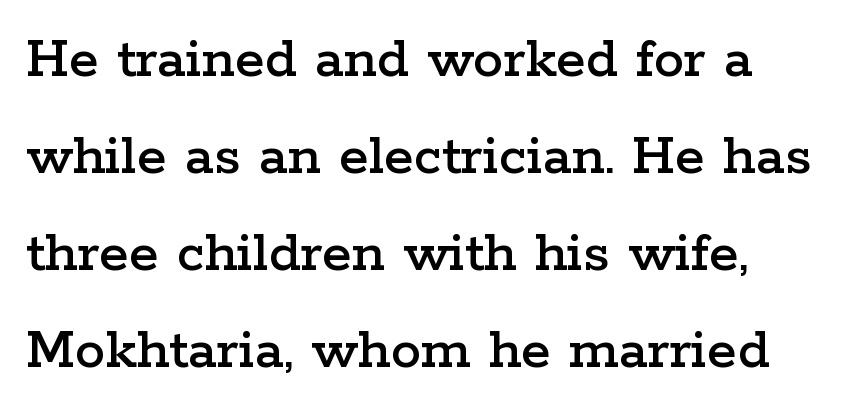
The leading is moderate, giving the passage an even texture. Do the characters align in a grid? No, the font is proportional. Rule under the text: the space is simply empty. These lines are composed in type with serifs. The letters sit at their default tracking, neither squeezed nor spread.
